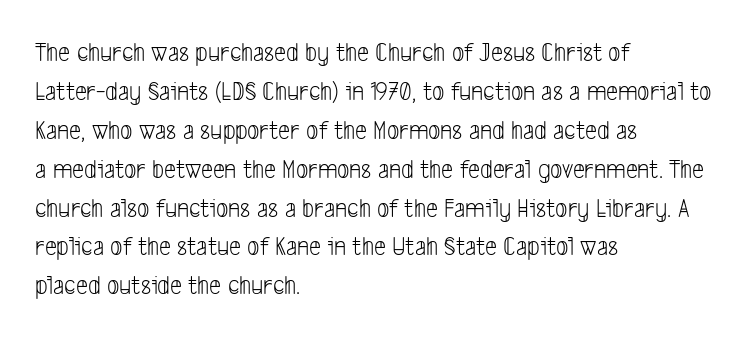
The image shows 27 px text type; set left-aligned, normal line spacing (1.44x), normal letter spacing, not underlined.
